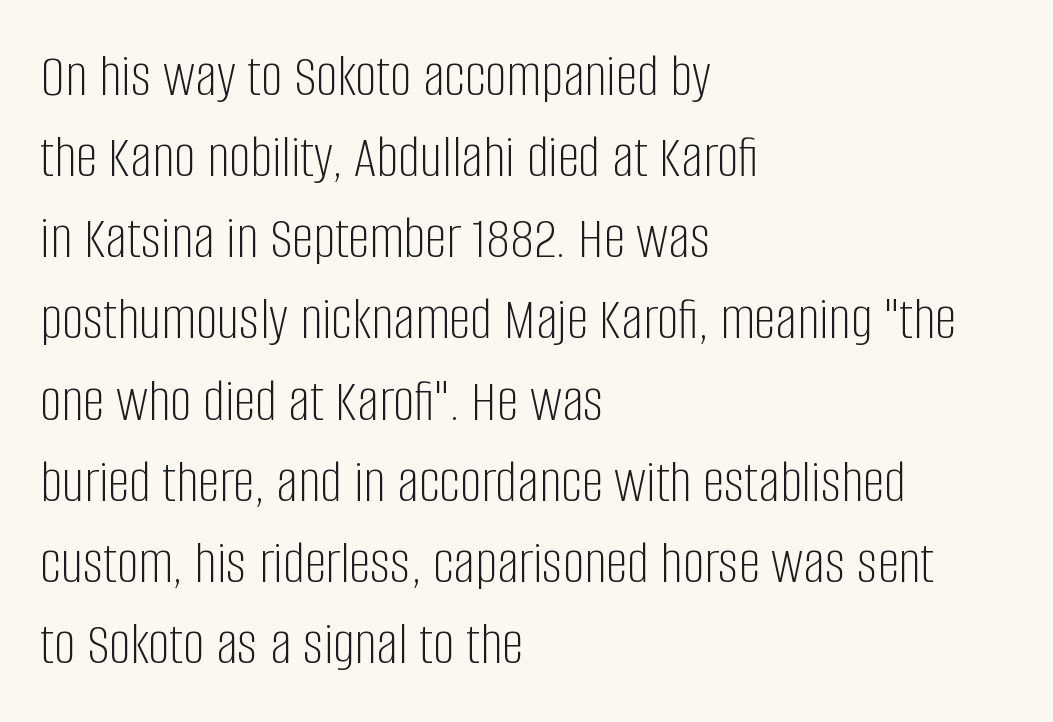
Q: Is the text bold? A: No.
Q: Is the text italic (slanted)? A: No, it is upright.
Q: Is the typeface a serif or a sans-serif typeface? A: Sans-serif.
Q: Is the text underlined? A: No.
Q: How is the paragraph aligned? A: Left-aligned.
Q: Is the spacing between letters normal or unusually wide? A: Normal.
Q: Is the spacing between lines tight, normal or loose? A: Normal.
Q: Width (condensed, normal, or wide)? A: Condensed.
Q: Stroke contrast? A: Low.
Q: x-height? A: Large.
Q: Monospaced? A: No.
